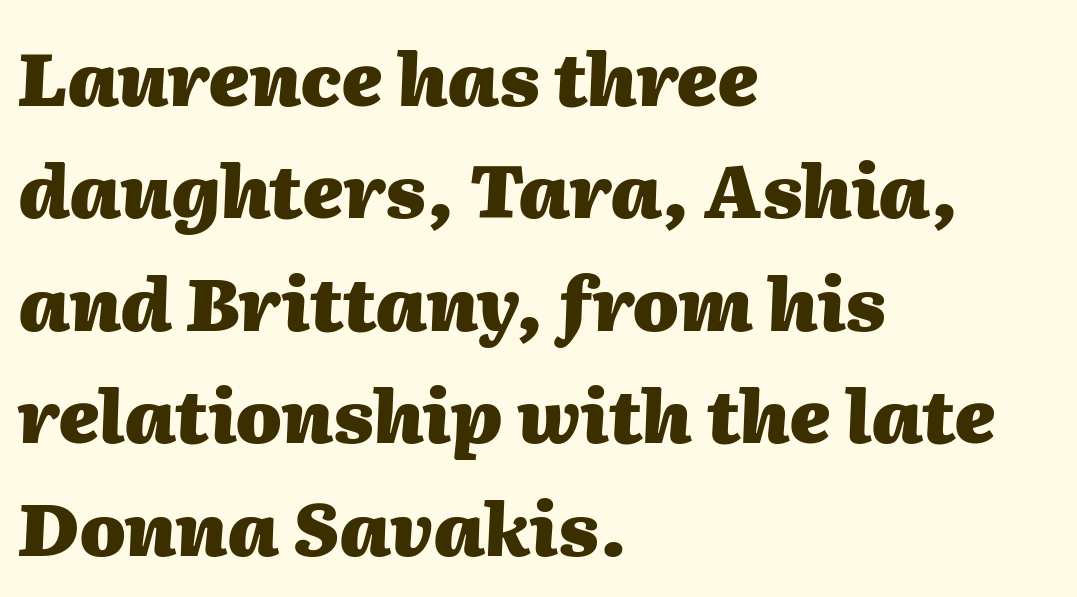
{"italic": "yes", "lean": "right", "slant_degrees": 2, "bold": "yes", "weight": "heavy", "width": "normal", "stroke_contrast": "medium", "x_height": "medium", "monospaced": "no", "underline": "no", "align": "left", "line_spacing": "normal", "line_spacing_ratio": 1.52, "letter_spacing": "normal", "letter_spacing_em": 0.0, "glyph_px": 74}
